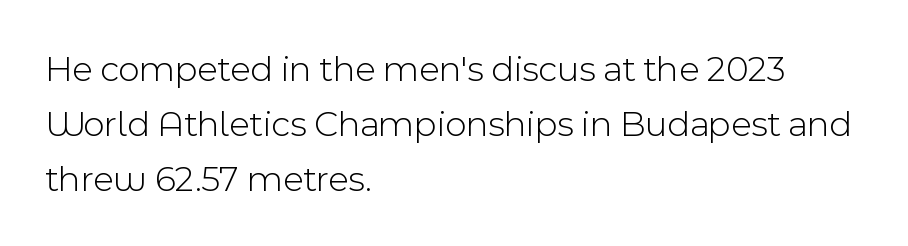
Q: Is the text bold? A: No.
Q: Is the text italic (slanted)? A: No, it is upright.
Q: Is the typeface a serif or a sans-serif typeface? A: Sans-serif.
Q: Is the text underlined? A: No.
Q: How is the paragraph aligned? A: Left-aligned.
Q: Is the spacing between letters normal or unusually wide? A: Normal.
Q: Is the spacing between lines tight, normal or loose? A: Normal.
Q: Width (condensed, normal, or wide)? A: Normal.
Q: x-height? A: Medium.
Q: Monospaced? A: No.
